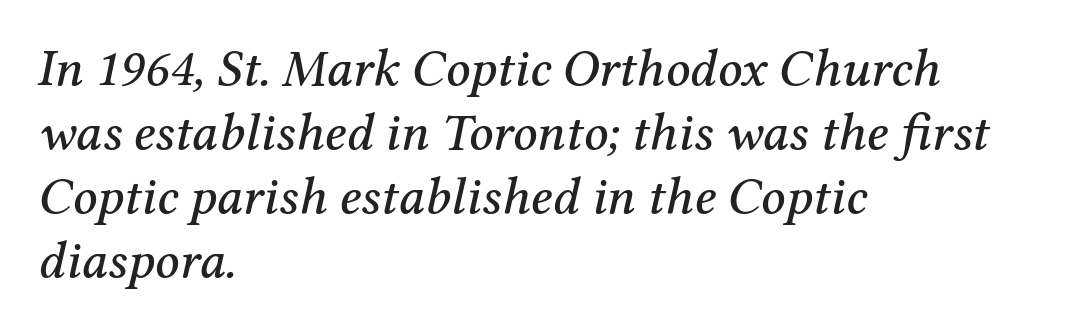
Nobody touched the tracking dial on this one. The font family rendered here belongs to the serif group. Is this a fixed-width face? No — the glyphs have proportional, varying widths. Descender tails drop into unmarked territory. The text carries the slant typical of an italic or oblique font.
